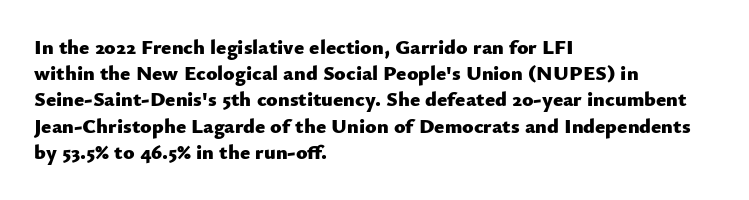
Q: Is the text bold? A: Yes.
Q: Is the text italic (slanted)? A: No, it is upright.
Q: Is the text underlined? A: No.
Q: How is the paragraph aligned? A: Left-aligned.
Q: Is the spacing between letters normal or unusually wide? A: Normal.
Q: Is the spacing between lines tight, normal or loose? A: Normal.
